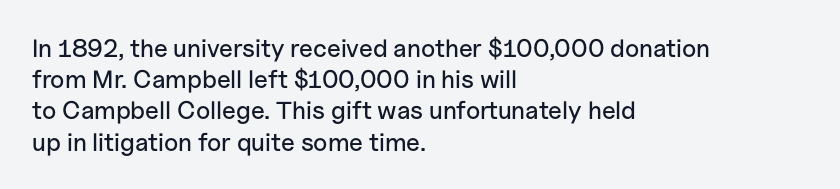
If you drew a line through each stem, it would be perfectly vertical. Leading: standard. The setting favours the left margin, as ordinary paragraphs usually do. Nobody touched the tracking dial on this one. Lines of text with bare space underneath.
